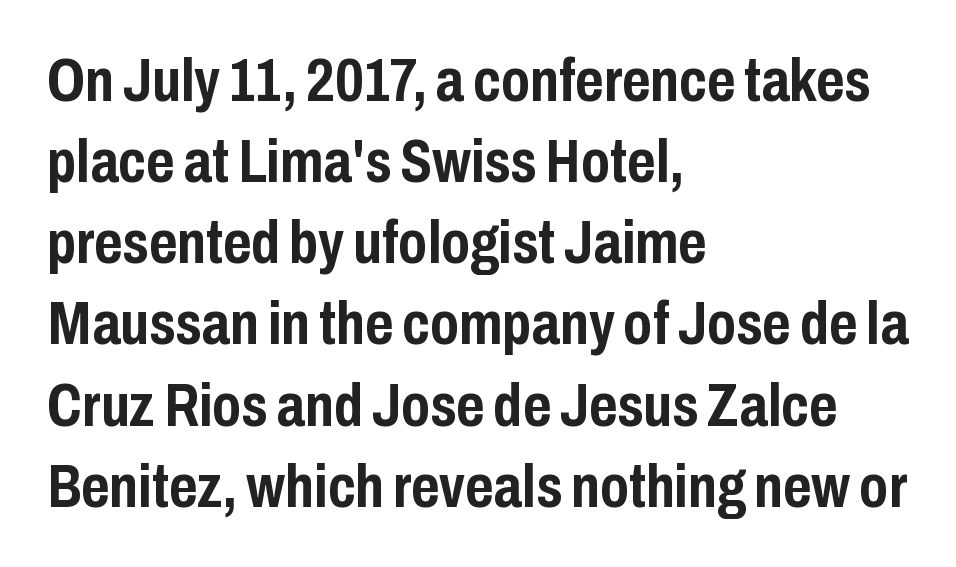
Letter spacing: default. This is roman type, the default non-slanted kind. The typeface chosen for these lines omits serifs. Notice how the passage keeps a crisp vertical edge on the left only.
